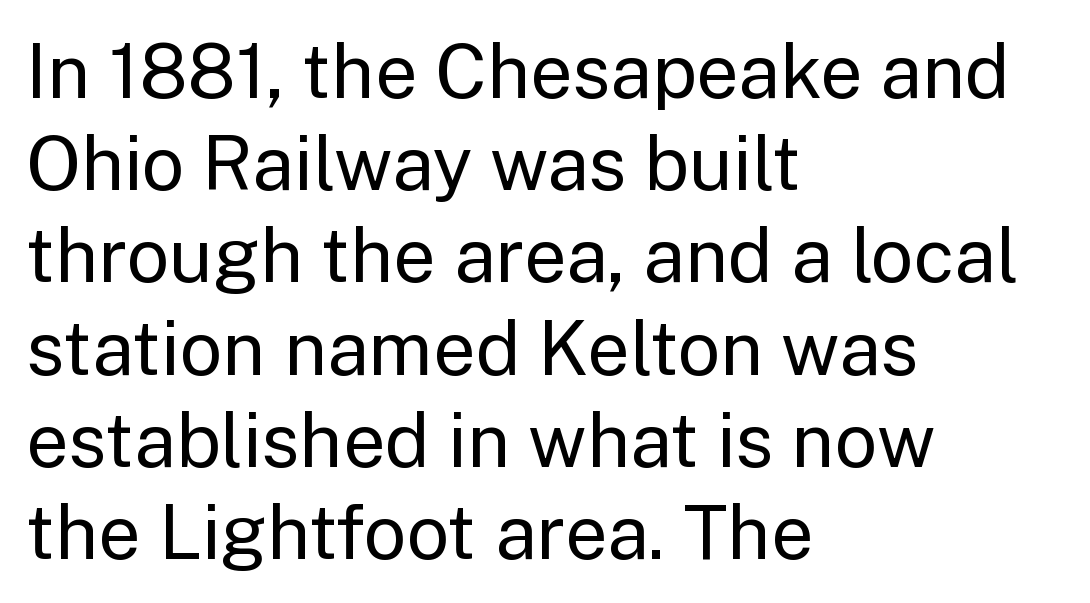
Q: Is the text bold? A: No.
Q: Is the text italic (slanted)? A: No, it is upright.
Q: Is the typeface a serif or a sans-serif typeface? A: Sans-serif.
Q: Is the text underlined? A: No.
Q: How is the paragraph aligned? A: Left-aligned.
Q: Is the spacing between letters normal or unusually wide? A: Normal.
Q: Width (condensed, normal, or wide)? A: Normal.
Q: Stroke contrast? A: Low.
Q: x-height? A: Medium.
Q: Monospaced? A: No.
